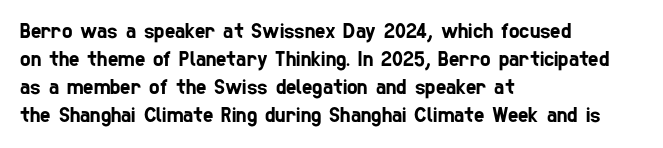
{"underline": "no", "align": "left", "line_spacing": "normal", "line_spacing_ratio": 1.28, "letter_spacing": "normal", "letter_spacing_em": 0.0, "glyph_px": 22}
